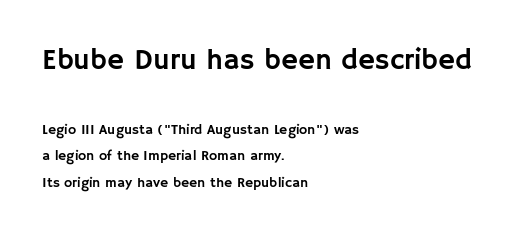
These lines are set flush left with a ragged right edge. Lines of text with bare space underneath. Does the type have serifs? No, each stem ends abruptly. It's the straight-up-and-down kind of type. The gaps between neighbouring characters are ordinary and unremarkable.
